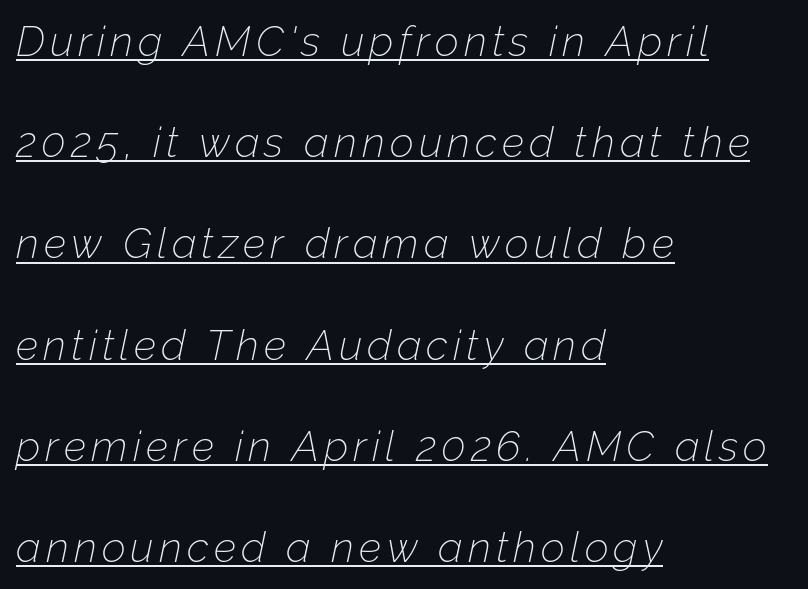
Q: Is the text bold? A: No.
Q: Is the text italic (slanted)? A: Yes, it leans right by about 12 degrees.
Q: Is the text underlined? A: Yes.
Q: How is the paragraph aligned? A: Left-aligned.
Q: Is the spacing between lines tight, normal or loose? A: Loose.
Q: Width (condensed, normal, or wide)? A: Normal.
Q: Stroke contrast? A: Low.
Q: x-height? A: Medium.
Q: Monospaced? A: No.
